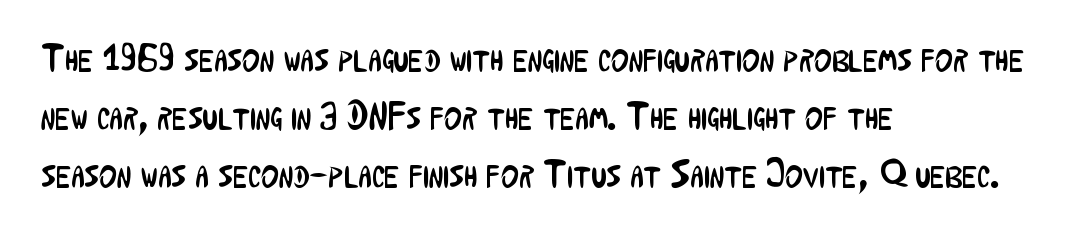
The image shows 38 px regular-weight, condensed sans-serif type, upright; set left-aligned, normal line spacing (1.53x), normal letter spacing, not underlined; low stroke contrast and a medium x-height.
